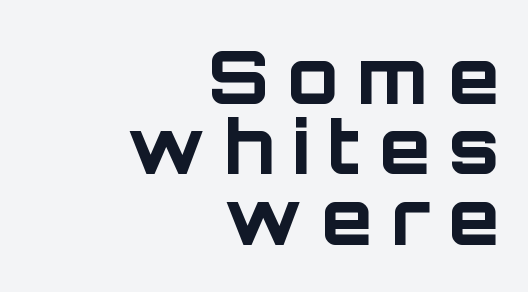
The image shows 74 px bold sans-serif type, upright; set right-aligned, tight line spacing (0.95x), unusually wide letter spacing (+0.25 em), not underlined; low stroke contrast and a large x-height.
